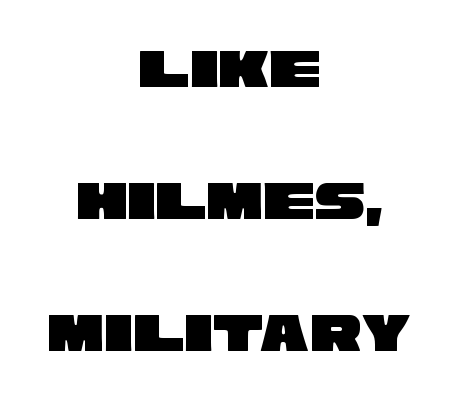
{"serif": "no", "width": "wide", "stroke_contrast": "low", "x_height": "large", "monospaced": "no", "underline": "no", "align": "center", "line_spacing": "loose", "line_spacing_ratio": 2.32, "letter_spacing": "normal", "letter_spacing_em": 0.0, "glyph_px": 57}
